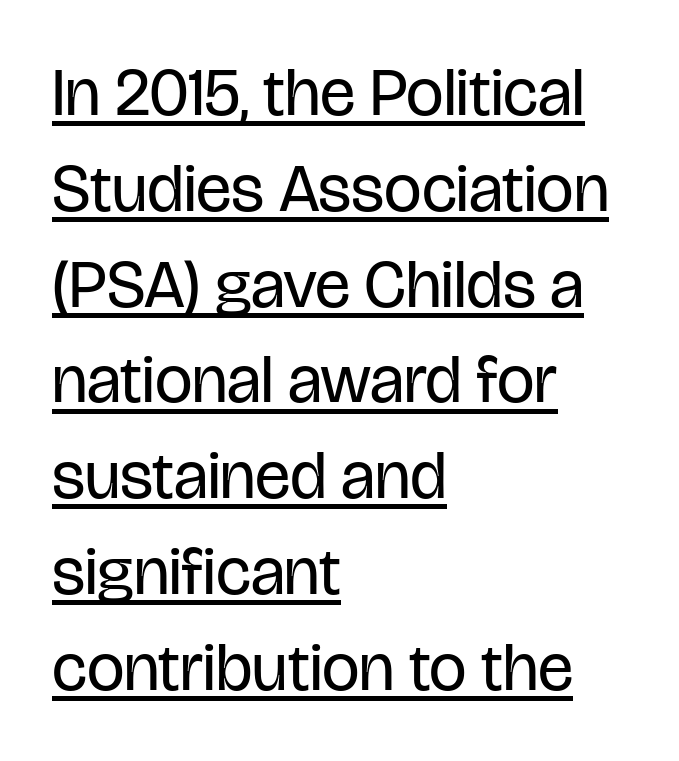
{"serif": "no", "italic": "no", "bold": "no", "weight": "regular", "width": "condensed", "stroke_contrast": "low", "x_height": "large", "monospaced": "no", "underline": "yes", "align": "left", "line_spacing": "normal", "line_spacing_ratio": 1.43, "letter_spacing": "normal", "letter_spacing_em": 0.0, "glyph_px": 67}
